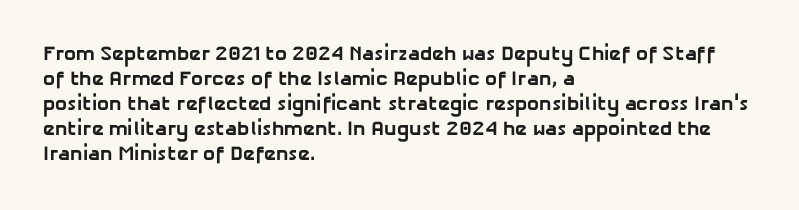
{"bold": "yes", "underline": "no", "align": "left", "line_spacing": "normal", "line_spacing_ratio": 1.25, "letter_spacing": "normal", "letter_spacing_em": 0.0, "glyph_px": 20}
